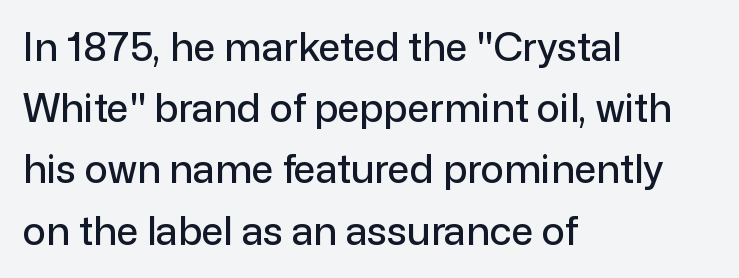
{"serif": "no", "italic": "no", "width": "normal", "stroke_contrast": "low", "x_height": "medium", "monospaced": "no", "underline": "no", "align": "left", "line_spacing": "normal", "line_spacing_ratio": 1.57, "letter_spacing": "normal", "letter_spacing_em": 0.0, "glyph_px": 39}
